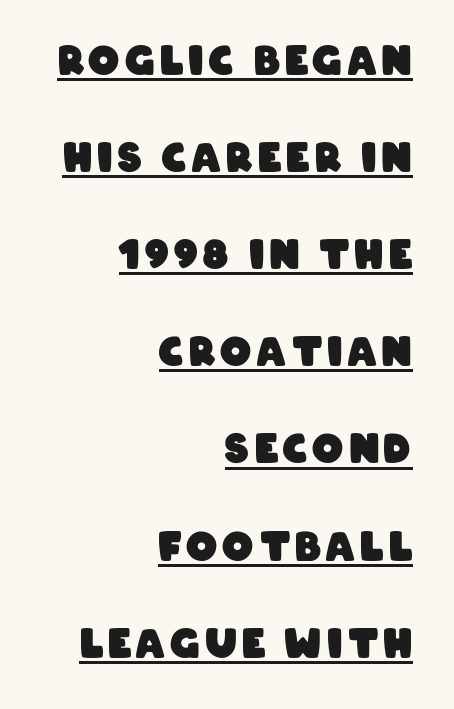
{"serif": "no", "bold": "yes", "weight": "heavy", "width": "condensed", "stroke_contrast": "low", "x_height": "large", "monospaced": "no", "underline": "yes", "align": "right", "line_spacing": "loose", "line_spacing_ratio": 2.49, "glyph_px": 39}
